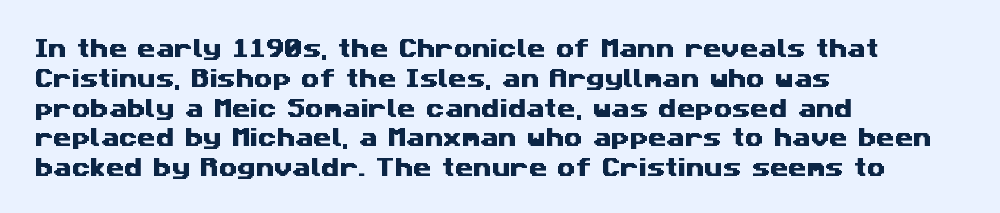
Line spacing here is normal. Default kerning and tracking; the words read as compact shapes. Which margin do the lines hug? The left one — the right edge is uneven. Check the space under the baseline: it is left empty.
